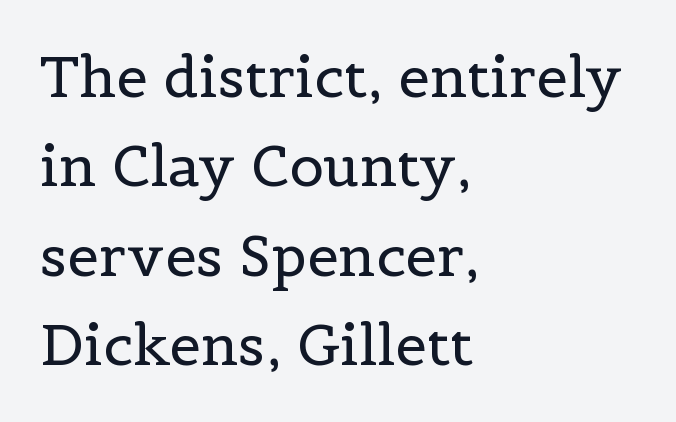
{"serif": "yes", "italic": "no", "bold": "no", "weight": "regular", "width": "normal", "x_height": "medium", "monospaced": "no", "underline": "no", "align": "left", "line_spacing": "normal", "line_spacing_ratio": 1.57, "letter_spacing": "normal", "letter_spacing_em": 0.0, "glyph_px": 57}
